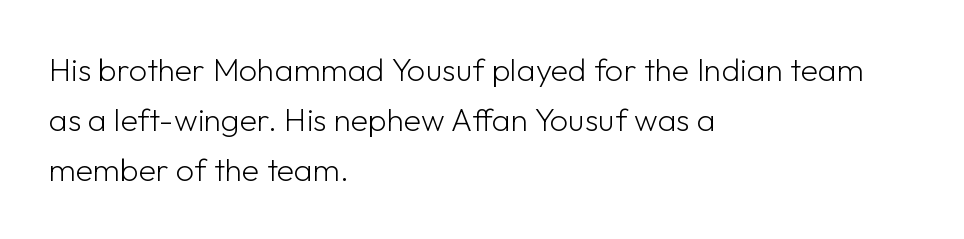
Q: Is the text bold? A: No.
Q: Is the text italic (slanted)? A: No, it is upright.
Q: Is the typeface a serif or a sans-serif typeface? A: Sans-serif.
Q: Is the text underlined? A: No.
Q: How is the paragraph aligned? A: Left-aligned.
Q: Is the spacing between letters normal or unusually wide? A: Normal.
Q: Is the spacing between lines tight, normal or loose? A: Normal.
Q: Width (condensed, normal, or wide)? A: Normal.
Q: Stroke contrast? A: Low.
Q: x-height? A: Medium.
Q: Monospaced? A: No.
